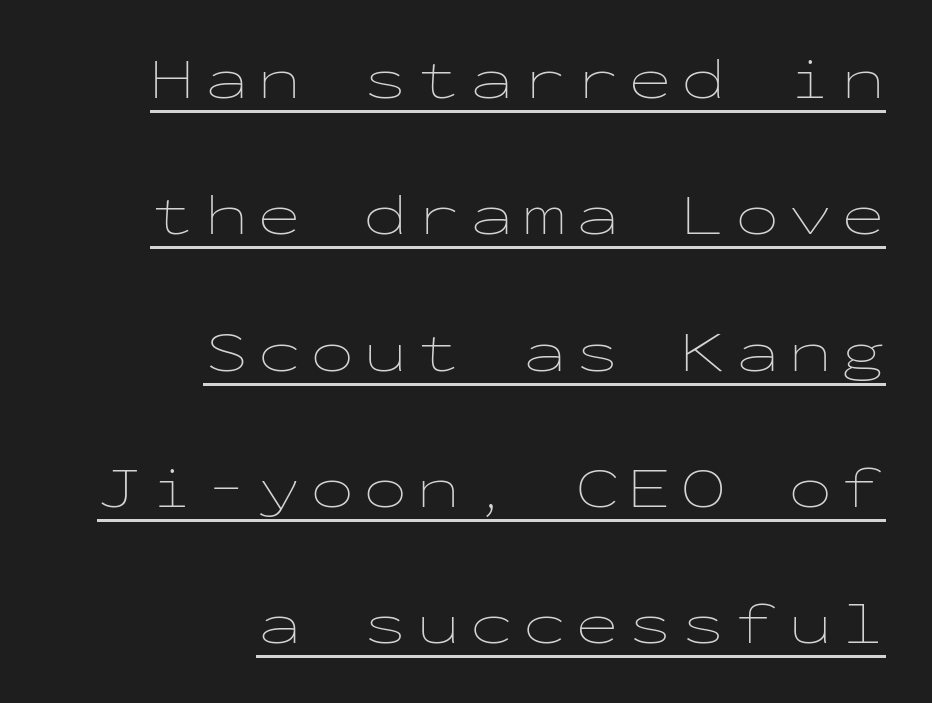
The image shows 59 px thin, wide type, upright, monospaced; set right-aligned, loose line spacing (2.31x), underlined; low stroke contrast and a medium x-height.
